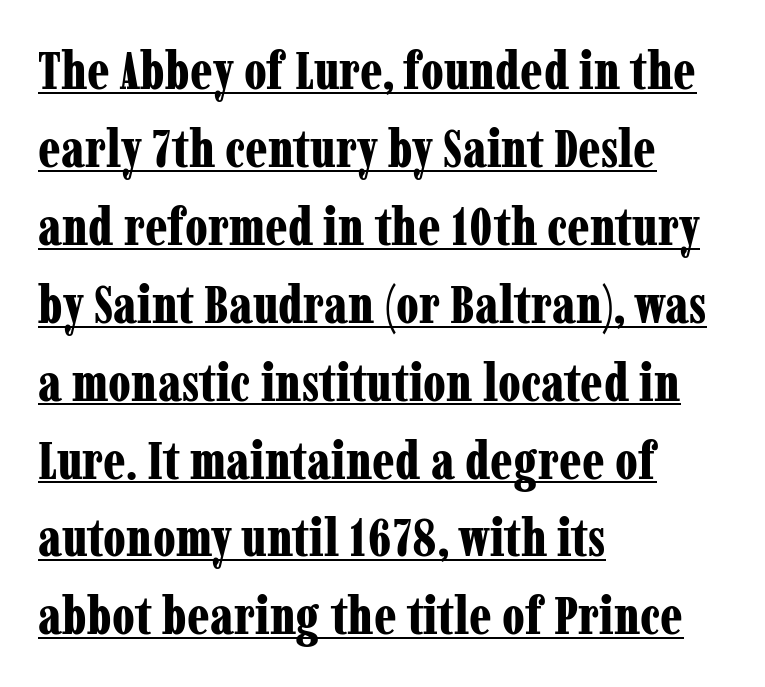
{"serif": "yes", "italic": "no", "bold": "yes", "weight": "bold", "width": "condensed", "stroke_contrast": "low", "x_height": "medium", "monospaced": "no", "underline": "yes", "align": "left", "line_spacing": "normal", "line_spacing_ratio": 1.47, "letter_spacing": "normal", "letter_spacing_em": 0.0, "glyph_px": 53}
